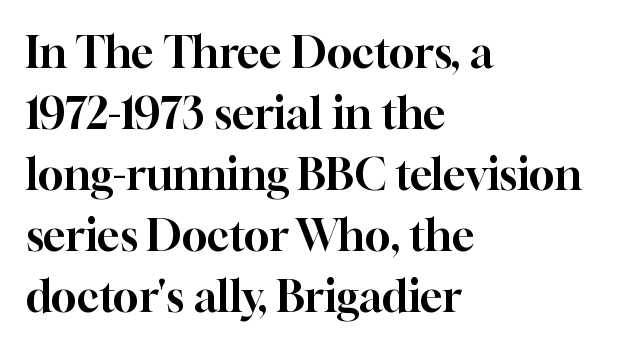
Q: Is the text italic (slanted)? A: No, it is upright.
Q: Is the typeface a serif or a sans-serif typeface? A: Serif.
Q: Is the text underlined? A: No.
Q: How is the paragraph aligned? A: Left-aligned.
Q: Is the spacing between letters normal or unusually wide? A: Normal.
Q: Is the spacing between lines tight, normal or loose? A: Normal.
Q: Width (condensed, normal, or wide)? A: Normal.
Q: Stroke contrast? A: High.
Q: x-height? A: Medium.
Q: Monospaced? A: No.
